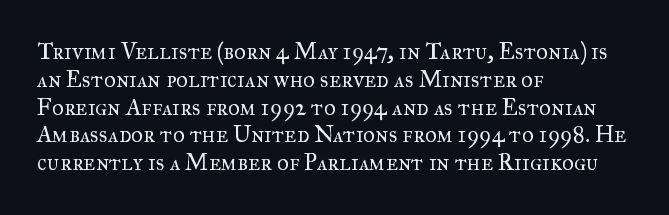
Q: Is the text bold? A: No.
Q: Is the text italic (slanted)? A: No, it is upright.
Q: Is the text underlined? A: No.
Q: How is the paragraph aligned? A: Left-aligned.
Q: Is the spacing between letters normal or unusually wide? A: Normal.
